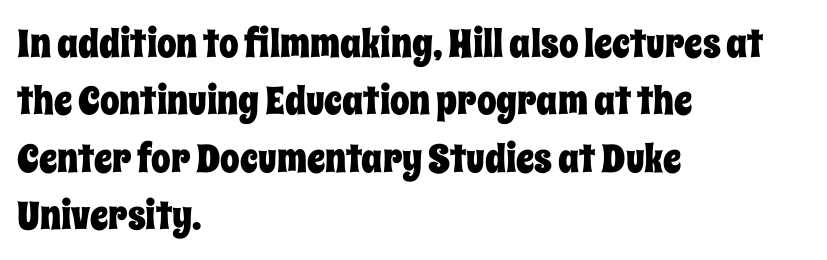
{"italic": "no", "width": "condensed", "stroke_contrast": "low", "x_height": "large", "monospaced": "no", "underline": "no", "align": "left", "line_spacing": "normal", "line_spacing_ratio": 1.47, "letter_spacing": "normal", "letter_spacing_em": 0.0, "glyph_px": 39}
